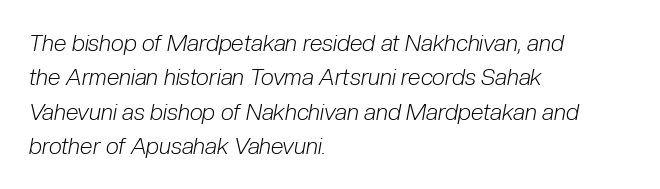
Q: Is the text bold? A: No.
Q: Is the text italic (slanted)? A: Yes, it leans right by about 10 degrees.
Q: Is the text underlined? A: No.
Q: How is the paragraph aligned? A: Left-aligned.
Q: Is the spacing between letters normal or unusually wide? A: Normal.
Q: Is the spacing between lines tight, normal or loose? A: Normal.
